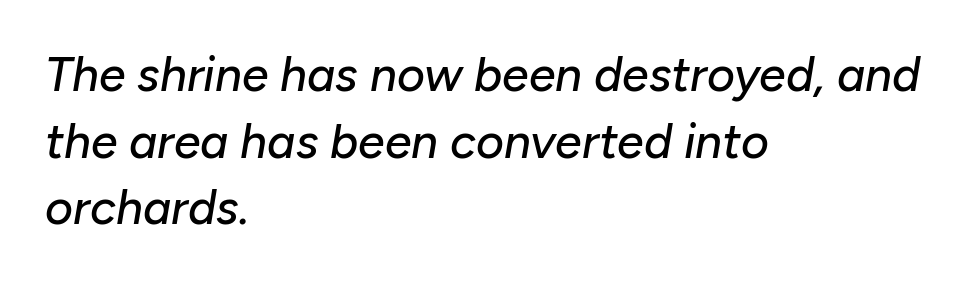
Q: Is the text italic (slanted)? A: Yes, it leans right by about 10 degrees.
Q: Is the text underlined? A: No.
Q: How is the paragraph aligned? A: Left-aligned.
Q: Is the spacing between letters normal or unusually wide? A: Normal.
Q: Is the spacing between lines tight, normal or loose? A: Normal.
Q: Width (condensed, normal, or wide)? A: Normal.
Q: Stroke contrast? A: Low.
Q: x-height? A: Medium.
Q: Monospaced? A: No.
